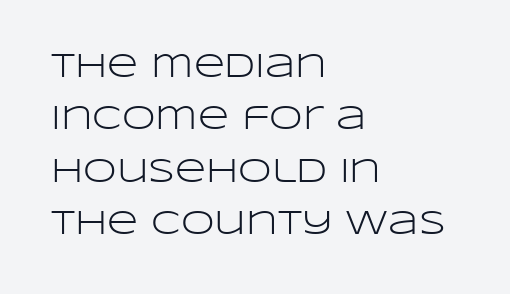
{"serif": "no", "italic": "no", "bold": "no", "weight": "light", "width": "wide", "stroke_contrast": "low", "x_height": "large", "monospaced": "no", "underline": "no", "align": "left", "line_spacing": "normal", "line_spacing_ratio": 1.54, "letter_spacing": "normal", "letter_spacing_em": 0.0, "glyph_px": 34}
